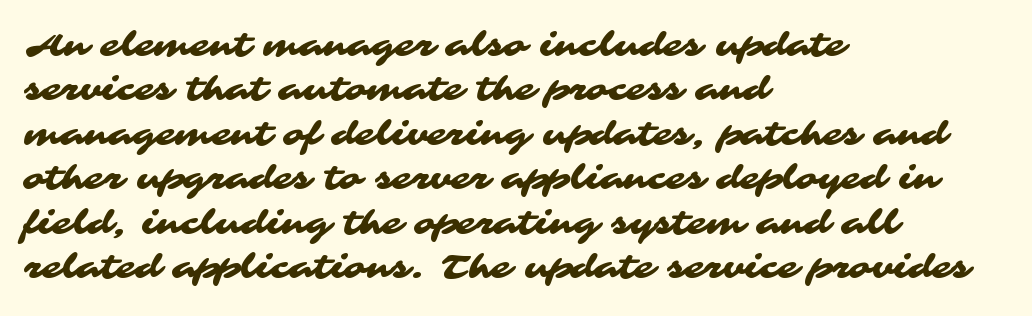
Q: Is the typeface a serif or a sans-serif typeface? A: Sans-serif.
Q: Is the text underlined? A: No.
Q: How is the paragraph aligned? A: Left-aligned.
Q: Is the spacing between letters normal or unusually wide? A: Normal.
Q: Is the spacing between lines tight, normal or loose? A: Normal.
Q: Width (condensed, normal, or wide)? A: Wide.
Q: Stroke contrast? A: Medium.
Q: x-height? A: Medium.
Q: Monospaced? A: No.
